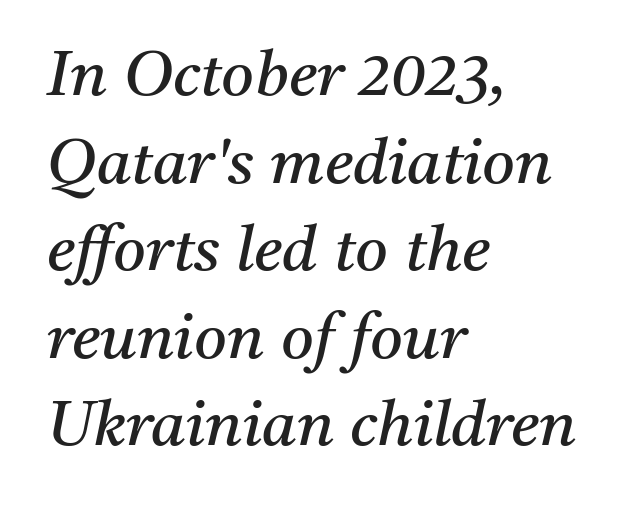
Think standard paragraph weight, or any step lighter than that. Looks like regular typesetting: each glyph gets only the width it needs. Unmarked baselines from the first word to the last. In terms of leading, this rendering sits right in the middle. Font category for this specimen: serif.
